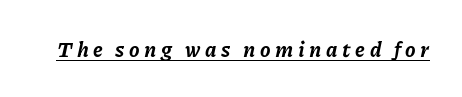
Students, observe the line beneath the letters — that is underlining. Every character sits at an angle, as italics do. Glyph-to-glyph distance is far greater than everyday printed text. Weight: bold.
